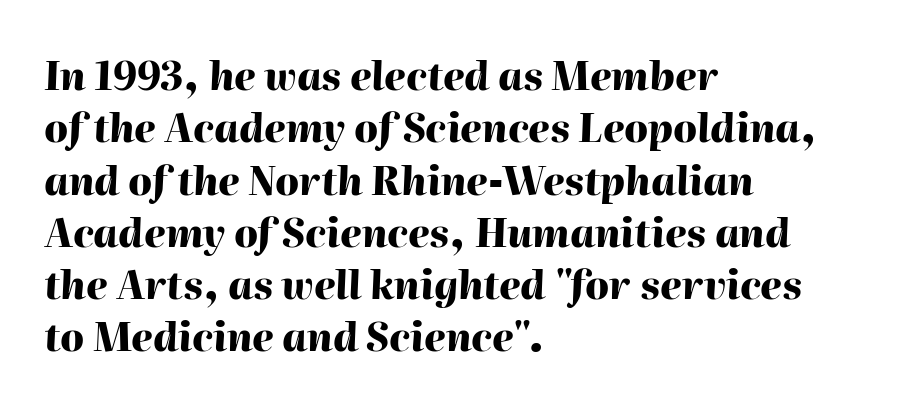
Standard letterfit; no display-style spreading of the glyphs. Compared with typical paragraphs, the rows here are spaced about the same. The baseline area is clear. Strong, thick strokes mark this as bold type. A typesetter would mark this as italic.
